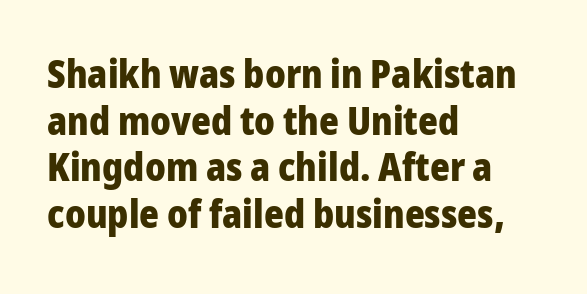
{"serif": "no", "italic": "no", "bold": "yes", "weight": "heavy", "width": "normal", "stroke_contrast": "low", "x_height": "medium", "monospaced": "no", "underline": "no", "align": "left", "line_spacing_ratio": 1.23, "letter_spacing": "normal", "letter_spacing_em": 0.0, "glyph_px": 38}
